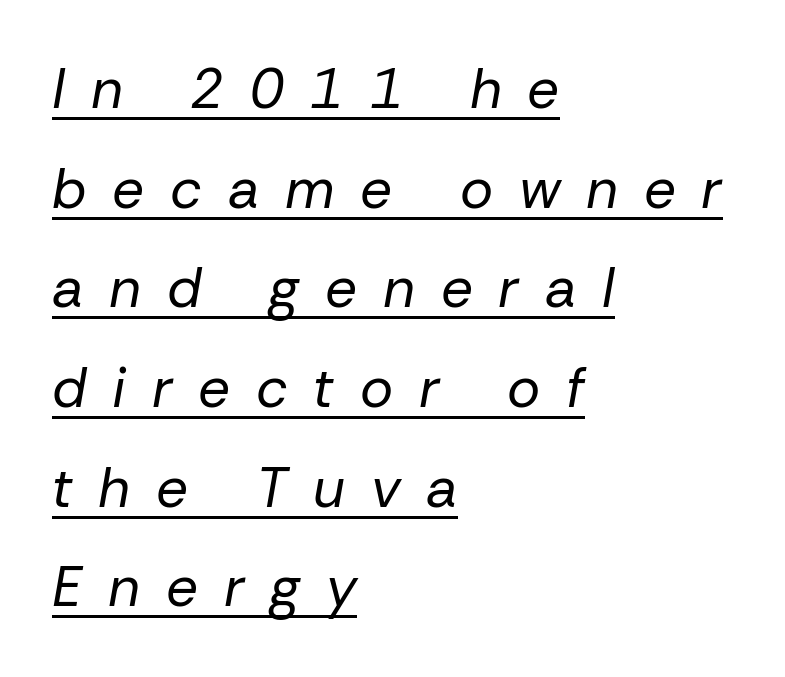
{"italic": "yes", "lean": "right", "slant_degrees": 10, "bold": "no", "weight": "regular", "width": "normal", "stroke_contrast": "low", "x_height": "medium", "monospaced": "no", "underline": "yes", "align": "left", "line_spacing_ratio": 1.78, "letter_spacing": "wide", "letter_spacing_em": 0.46, "glyph_px": 56}
